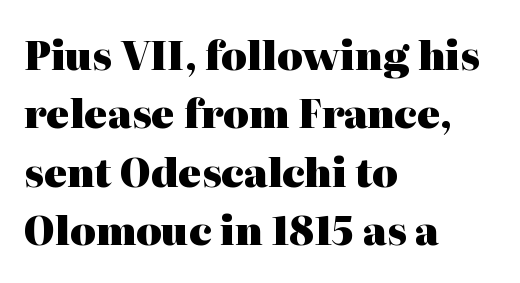
The image shows 39 px heavy serif type, upright; set left-aligned, normal line spacing (1.5x), normal letter spacing, not underlined; high stroke contrast and a medium x-height.
